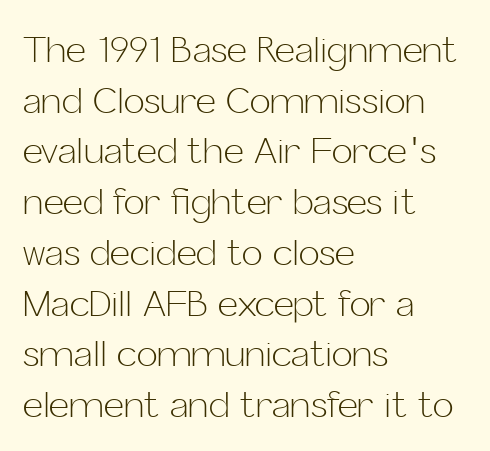
Q: Is the text bold? A: No.
Q: Is the text italic (slanted)? A: No, it is upright.
Q: Is the typeface a serif or a sans-serif typeface? A: Sans-serif.
Q: Is the text underlined? A: No.
Q: How is the paragraph aligned? A: Left-aligned.
Q: Is the spacing between letters normal or unusually wide? A: Normal.
Q: Is the spacing between lines tight, normal or loose? A: Normal.
Q: Width (condensed, normal, or wide)? A: Normal.
Q: Stroke contrast? A: Low.
Q: x-height? A: Medium.
Q: Monospaced? A: No.
